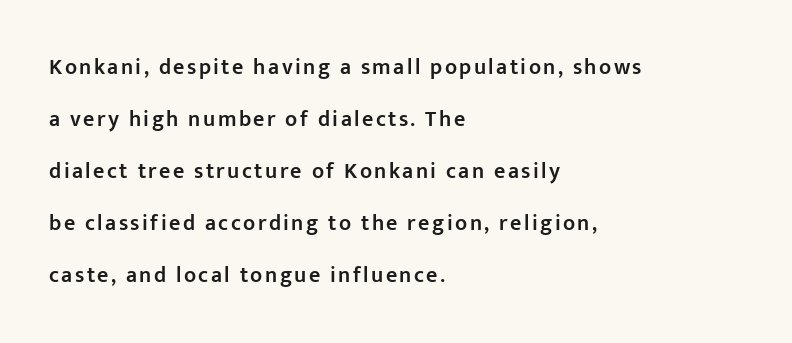
The image shows 22 px text type, upright; set left-aligned, loose line spacing (2.36x), not underlined.
